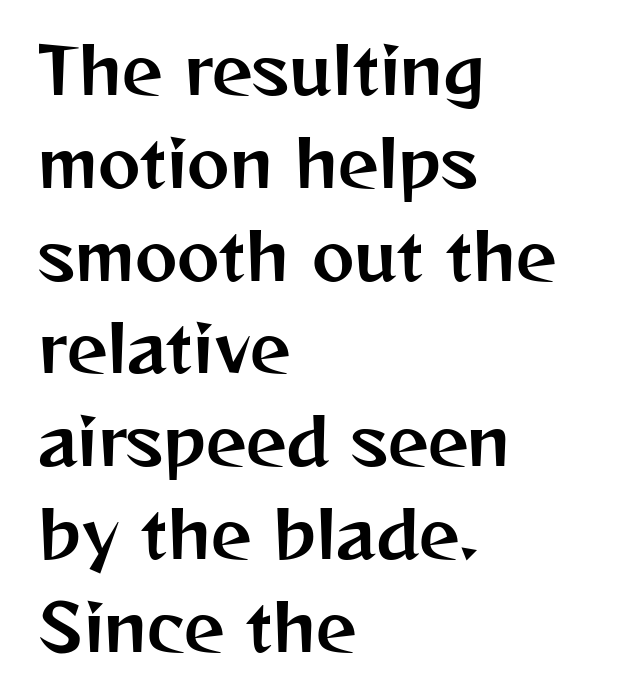
Q: Is the text italic (slanted)? A: No, it is upright.
Q: Is the typeface a serif or a sans-serif typeface? A: Sans-serif.
Q: Is the text underlined? A: No.
Q: How is the paragraph aligned? A: Left-aligned.
Q: Is the spacing between letters normal or unusually wide? A: Normal.
Q: Is the spacing between lines tight, normal or loose? A: Normal.
Q: Width (condensed, normal, or wide)? A: Normal.
Q: Stroke contrast? A: Medium.
Q: x-height? A: Medium.
Q: Monospaced? A: No.
